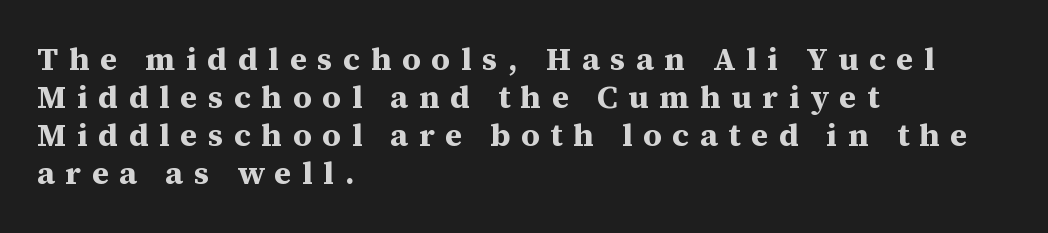
Q: Is the text bold? A: Yes.
Q: Is the text italic (slanted)? A: No, it is upright.
Q: Is the typeface a serif or a sans-serif typeface? A: Serif.
Q: Is the text underlined? A: No.
Q: How is the paragraph aligned? A: Left-aligned.
Q: Is the spacing between letters normal or unusually wide? A: Unusually wide.
Q: Width (condensed, normal, or wide)? A: Normal.
Q: Stroke contrast? A: Medium.
Q: x-height? A: Medium.
Q: Monospaced? A: No.
